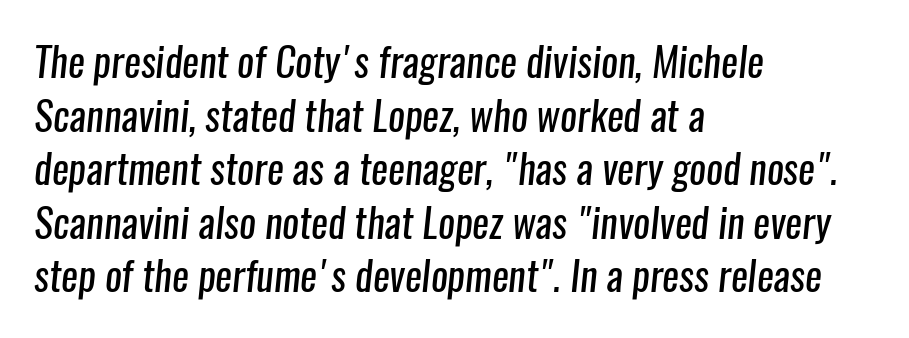
This rendering features lettering with no underline. The line texture is even and compact thanks to regular tracking. This is not heavy type; no bold has been used. Examine the stroke ends and you'll find no serifs. The rendering uses natural spacing where letterforms have individual widths.
